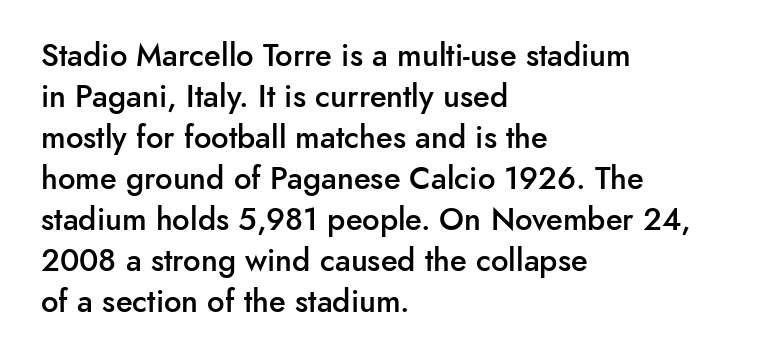
Q: Is the text bold? A: Semi-bold.
Q: Is the text italic (slanted)? A: No, it is upright.
Q: Is the typeface a serif or a sans-serif typeface? A: Sans-serif.
Q: Is the text underlined? A: No.
Q: How is the paragraph aligned? A: Left-aligned.
Q: Is the spacing between letters normal or unusually wide? A: Normal.
Q: Is the spacing between lines tight, normal or loose? A: Normal.
Q: Width (condensed, normal, or wide)? A: Normal.
Q: Stroke contrast? A: Low.
Q: x-height? A: Small.
Q: Monospaced? A: No.
